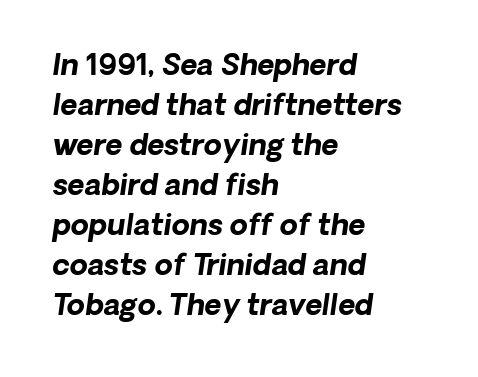
{"serif": "no", "bold": "yes", "weight": "bold", "width": "normal", "stroke_contrast": "low", "x_height": "medium", "monospaced": "no", "underline": "no", "align": "left", "line_spacing": "normal", "line_spacing_ratio": 1.38, "letter_spacing": "normal", "letter_spacing_em": 0.0, "glyph_px": 29}
